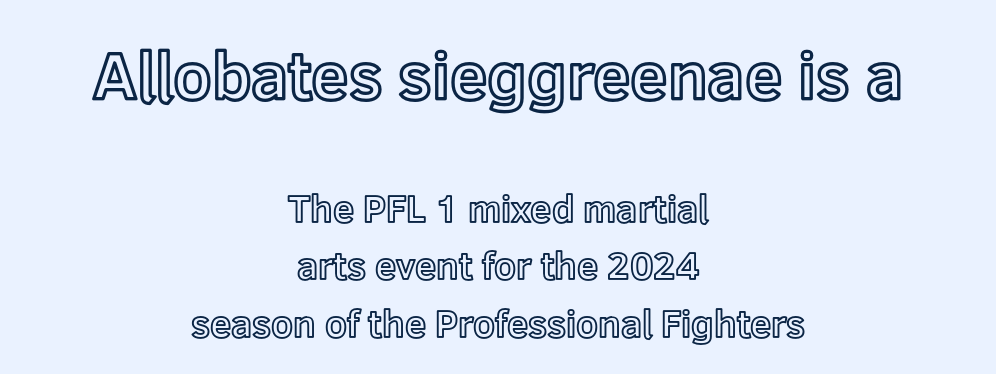
The image shows 67 px text type, upright; set centered, normal line spacing (1.51x), normal letter spacing, not underlined; the first (top) block is 1.76x larger; a medium x-height.
